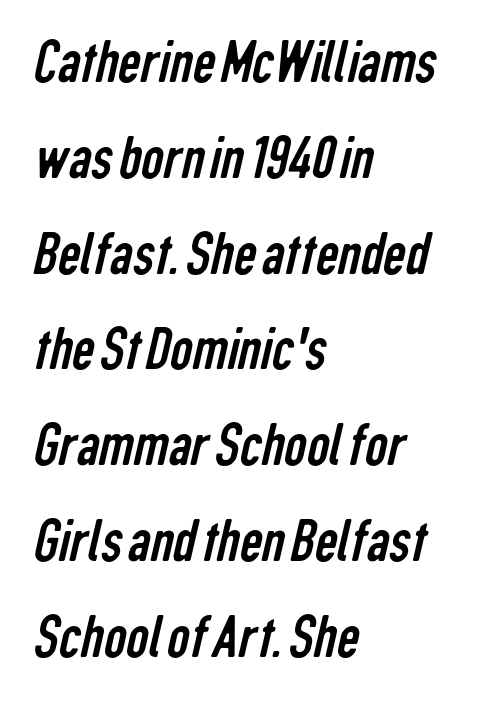
{"serif": "no", "bold": "no", "weight": "regular", "width": "condensed", "stroke_contrast": "low", "x_height": "medium", "monospaced": "no", "underline": "no", "align": "left", "line_spacing": "normal", "line_spacing_ratio": 1.52, "letter_spacing": "normal", "letter_spacing_em": 0.0, "glyph_px": 63}
